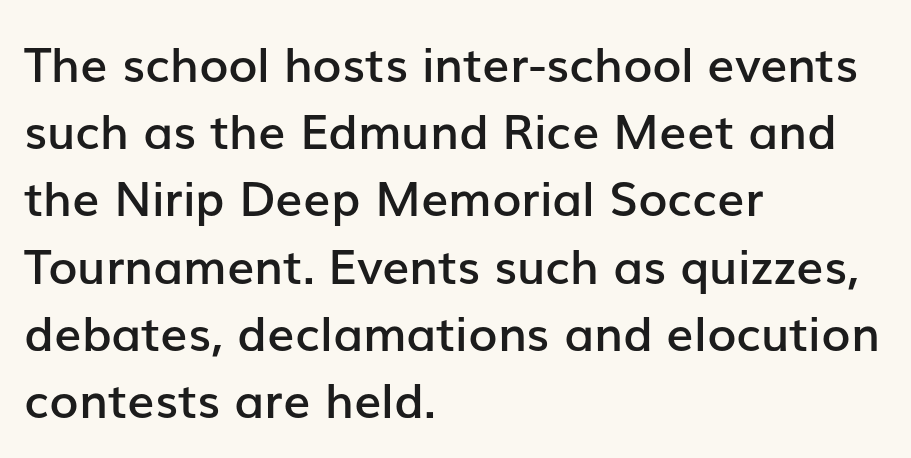
If you measured baseline to baseline, you'd find a middling distance. The type is set solid horizontally, with unmodified tracking. In terms of posture, this sample is upright. This sample has the flowing, uneven cadence of proportional lettering.
